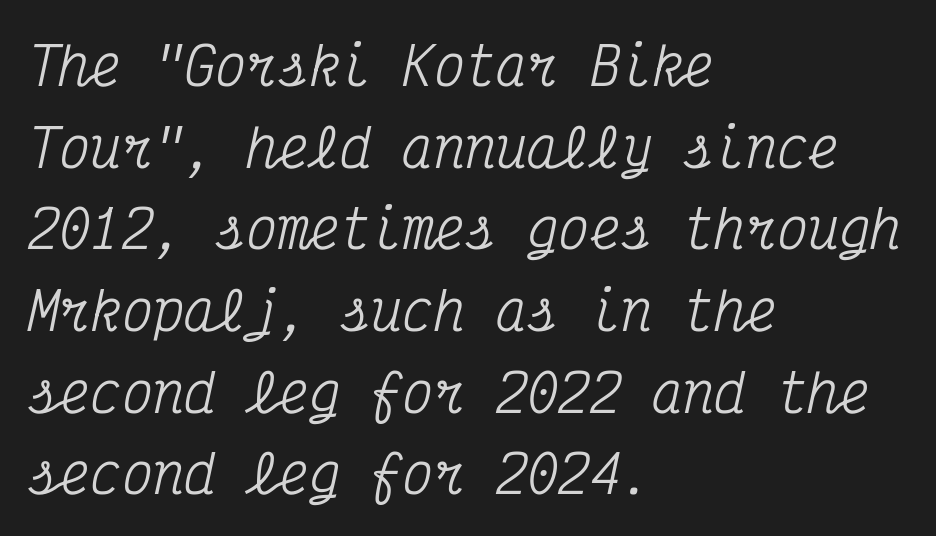
The image shows 52 px condensed serif type, italic (leaning right), monospaced; set left-aligned, normal line spacing (1.57x), normal letter spacing, not underlined; medium stroke contrast and a medium x-height.
